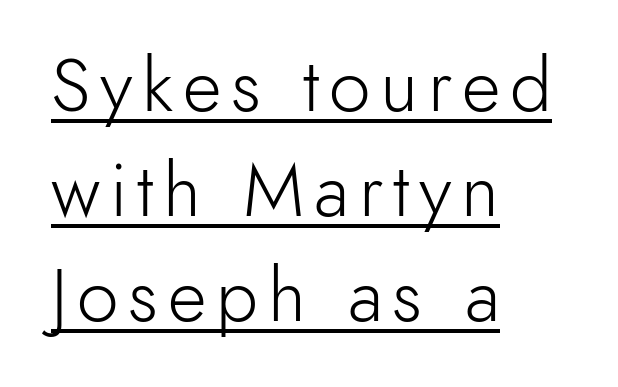
The image shows 75 px light sans-serif type, upright; set left-aligned, normal line spacing (1.4x), underlined; a small x-height.
